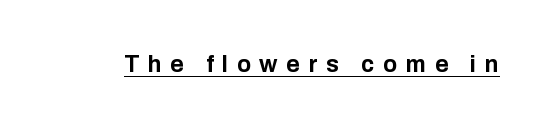
Q: Is the text bold? A: Yes.
Q: Is the text italic (slanted)? A: No, it is upright.
Q: Is the text underlined? A: Yes.
Q: Is the spacing between letters normal or unusually wide? A: Unusually wide.
